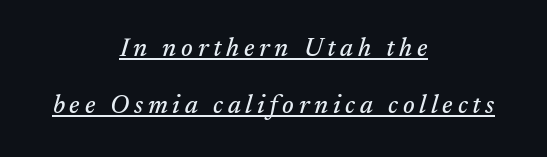
Q: Is the text italic (slanted)? A: Yes, it leans right by about 17 degrees.
Q: Is the text underlined? A: Yes.
Q: How is the paragraph aligned? A: Centered.
Q: Is the spacing between lines tight, normal or loose? A: Loose.
